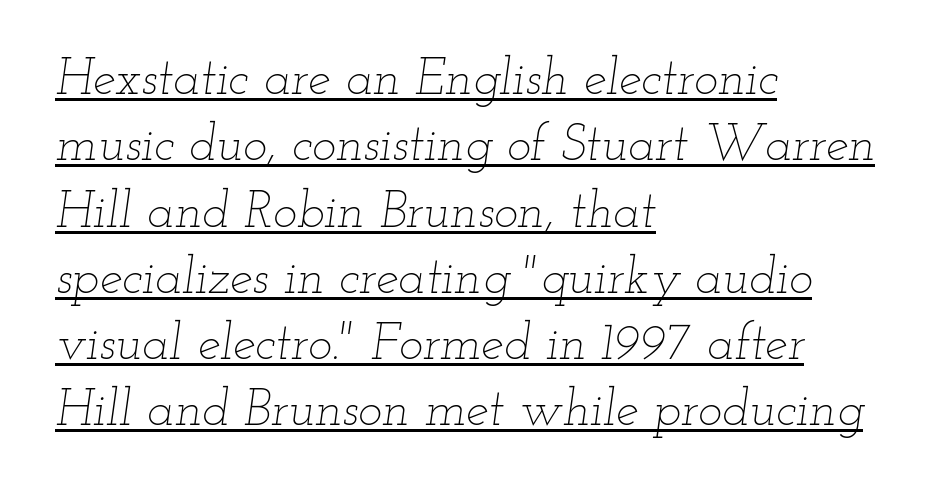
The image shows 51 px thin, wide type, italic (leaning right); set left-aligned, normal line spacing (1.3x), normal letter spacing, underlined; low stroke contrast and a small x-height.
